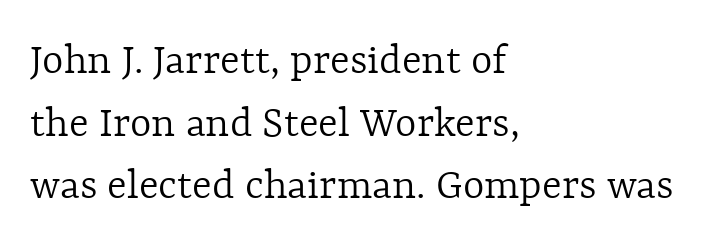
In terms of leading, this rendering sits right in the middle. Do the characters align in a grid? No, the font is proportional. On a weight scale, this lands at 450 or below. Honestly, there is no underline to notice here at all. The rendering anchors every line to the left-hand side.
